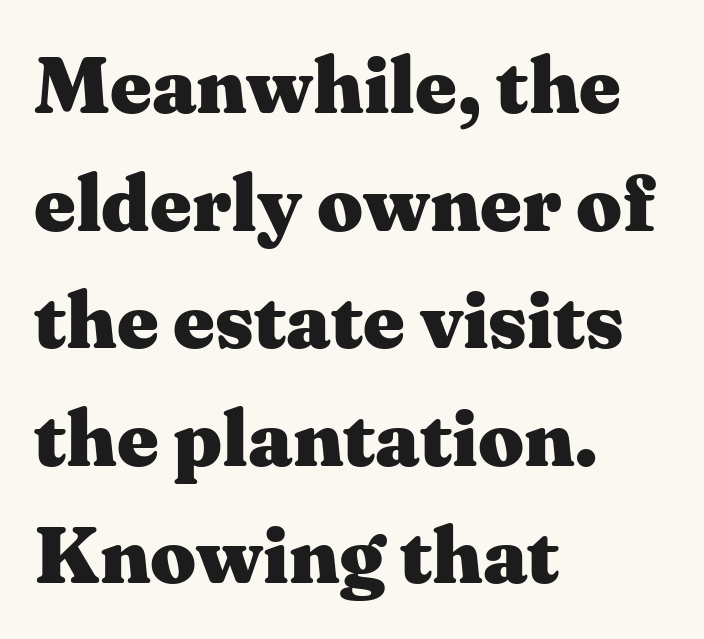
Q: Is the text bold? A: Yes.
Q: Is the text italic (slanted)? A: No, it is upright.
Q: Is the typeface a serif or a sans-serif typeface? A: Serif.
Q: Is the text underlined? A: No.
Q: How is the paragraph aligned? A: Left-aligned.
Q: Is the spacing between letters normal or unusually wide? A: Normal.
Q: Is the spacing between lines tight, normal or loose? A: Normal.
Q: Width (condensed, normal, or wide)? A: Wide.
Q: Stroke contrast? A: Medium.
Q: x-height? A: Medium.
Q: Monospaced? A: No.
